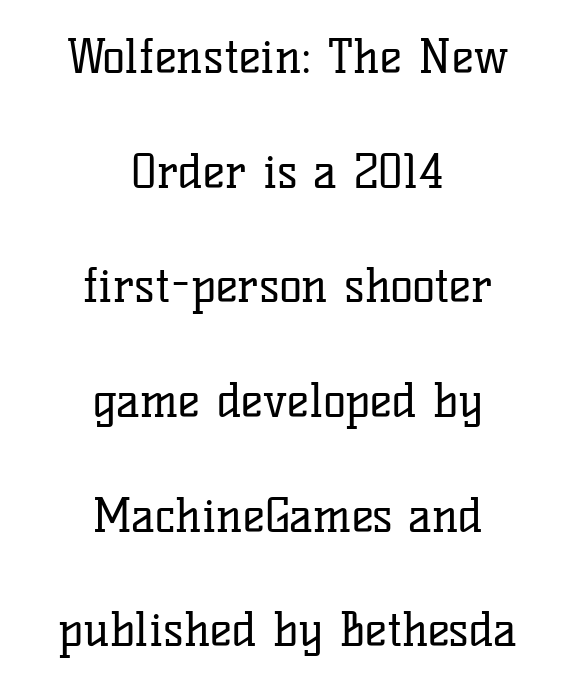
{"serif": "yes", "italic": "no", "bold": "no", "weight": "regular", "width": "normal", "stroke_contrast": "low", "x_height": "medium", "monospaced": "no", "underline": "no", "align": "center", "line_spacing": "loose", "line_spacing_ratio": 2.44, "letter_spacing": "normal", "letter_spacing_em": 0.0, "glyph_px": 47}
